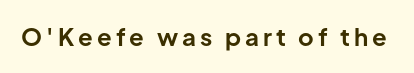
The image shows 24 px bold type, upright; set not underlined.
